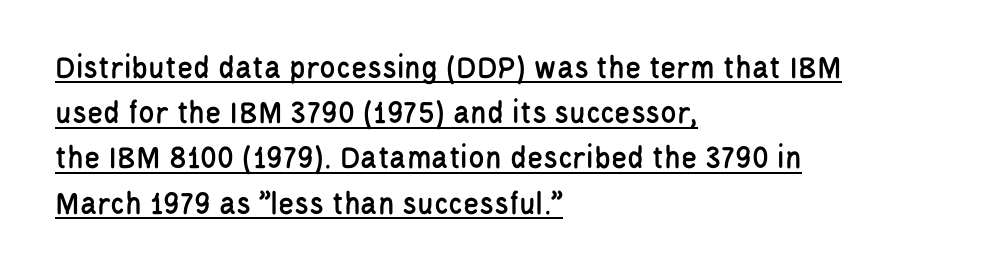
The image shows 33 px condensed sans-serif type, upright; set left-aligned, normal line spacing (1.37x), normal letter spacing, underlined; low stroke contrast and a large x-height.
